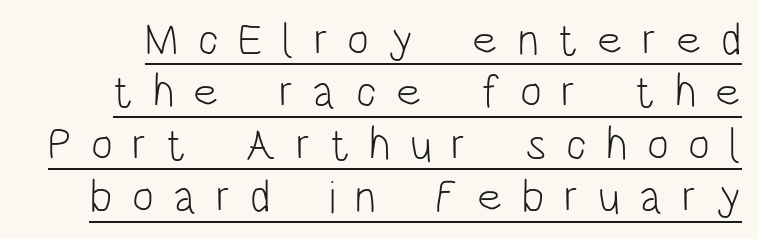
Q: Is the text bold? A: No.
Q: Is the text italic (slanted)? A: No, it is upright.
Q: Is the typeface a serif or a sans-serif typeface? A: Sans-serif.
Q: Is the text underlined? A: Yes.
Q: Is the spacing between letters normal or unusually wide? A: Unusually wide.
Q: Is the spacing between lines tight, normal or loose? A: Tight.
Q: Width (condensed, normal, or wide)? A: Condensed.
Q: Stroke contrast? A: Low.
Q: x-height? A: Large.
Q: Monospaced? A: No.
